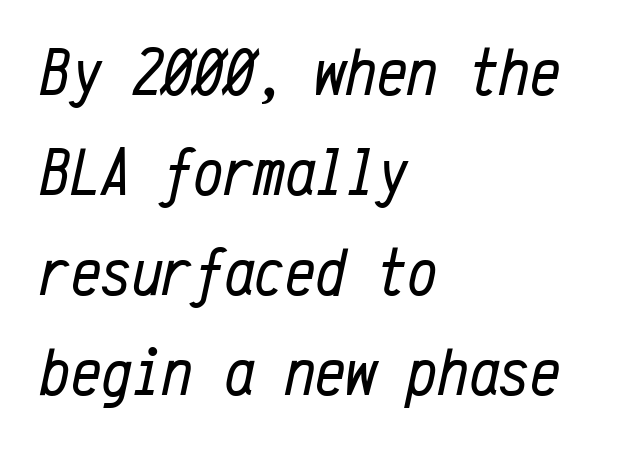
Heft: none added — not bold. The passage shown is typed in a monospace face where columns stay perfectly aligned. The tracking reads as untouched default to a designer's eye. The passage shown leans; its letterforms are oblique.
